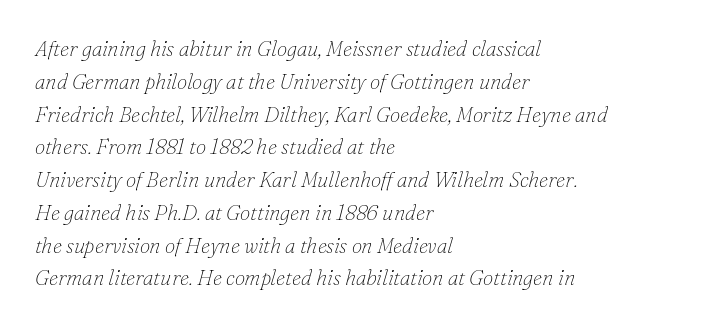
The image shows 21 px text type, italic (leaning right); set left-aligned, normal line spacing (1.56x), normal letter spacing, not underlined.
